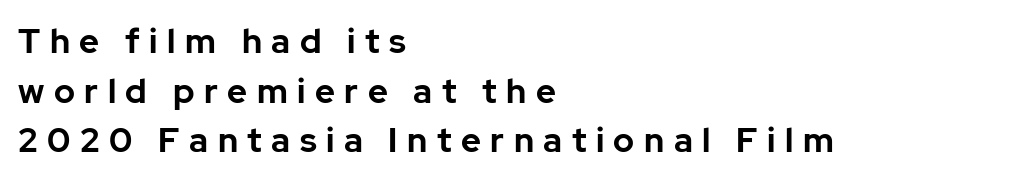
{"serif": "no", "italic": "no", "bold": "yes", "weight": "bold", "width": "normal", "stroke_contrast": "low", "x_height": "medium", "monospaced": "no", "underline": "no", "align": "left", "line_spacing": "normal", "line_spacing_ratio": 1.46, "letter_spacing": "wide", "letter_spacing_em": 0.28, "glyph_px": 34}
